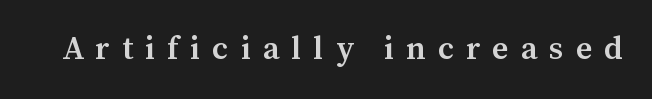
{"serif": "yes", "italic": "no", "bold": "semi", "weight": "semibold", "width": "normal", "stroke_contrast": "medium", "x_height": "medium", "monospaced": "no", "underline": "no", "letter_spacing": "wide", "letter_spacing_em": 0.38, "glyph_px": 32}
